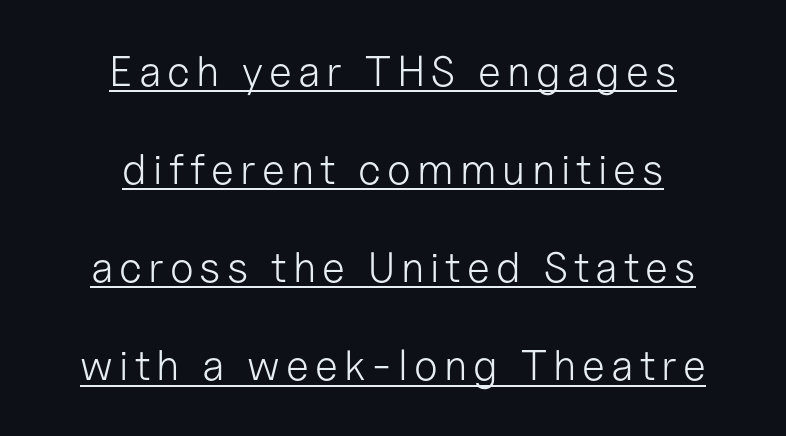
The face used here is a sans, in the tradition of grotesques and geometrics. Whoever set this chose breathing room over compactness in the vertical rhythm. The letters advance in unequal steps, a hallmark of proportional type. Caption: multi-line text, centered on the measure. The words here are underlined. Ink coverage per letter is moderate at most.
